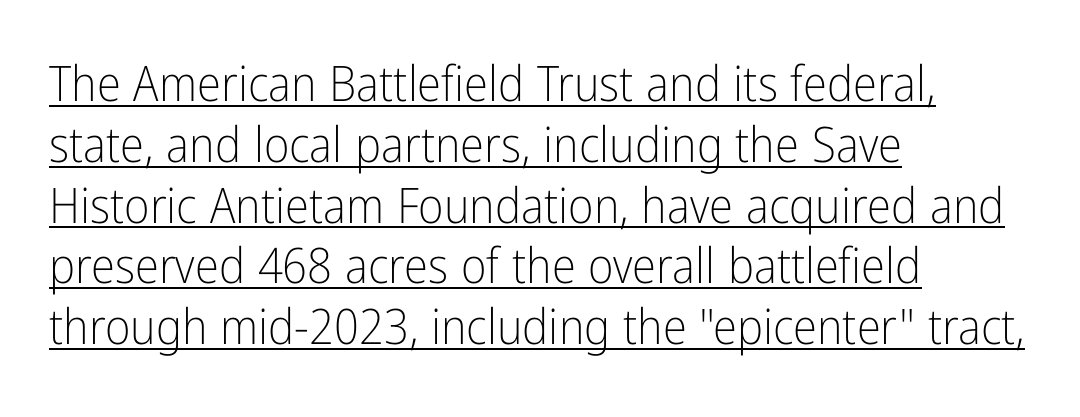
Q: Is the text bold? A: No.
Q: Is the text italic (slanted)? A: No, it is upright.
Q: Is the typeface a serif or a sans-serif typeface? A: Sans-serif.
Q: Is the text underlined? A: Yes.
Q: How is the paragraph aligned? A: Left-aligned.
Q: Is the spacing between letters normal or unusually wide? A: Normal.
Q: Width (condensed, normal, or wide)? A: Condensed.
Q: Stroke contrast? A: Low.
Q: x-height? A: Medium.
Q: Monospaced? A: No.
